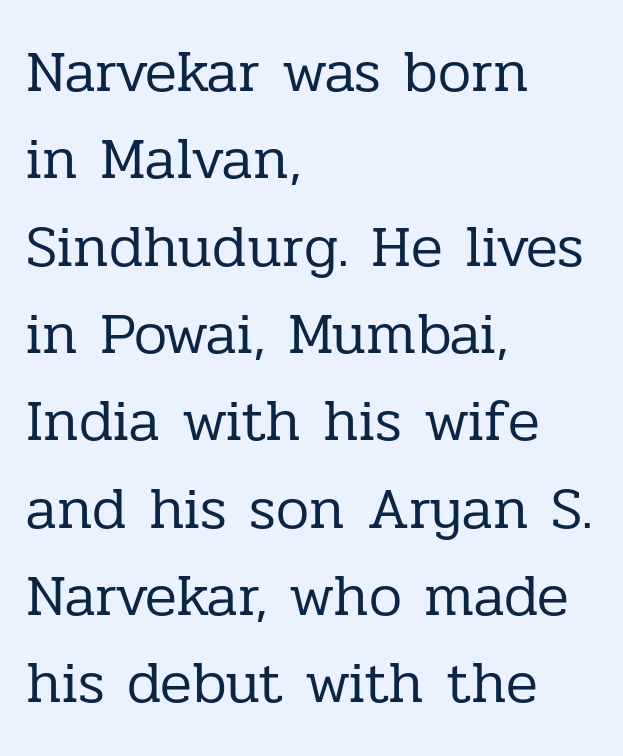
{"serif": "yes", "italic": "no", "bold": "no", "weight": "regular", "width": "normal", "stroke_contrast": "low", "x_height": "medium", "monospaced": "no", "underline": "no", "align": "left", "line_spacing": "normal", "line_spacing_ratio": 1.48, "letter_spacing": "normal", "letter_spacing_em": 0.0, "glyph_px": 59}
